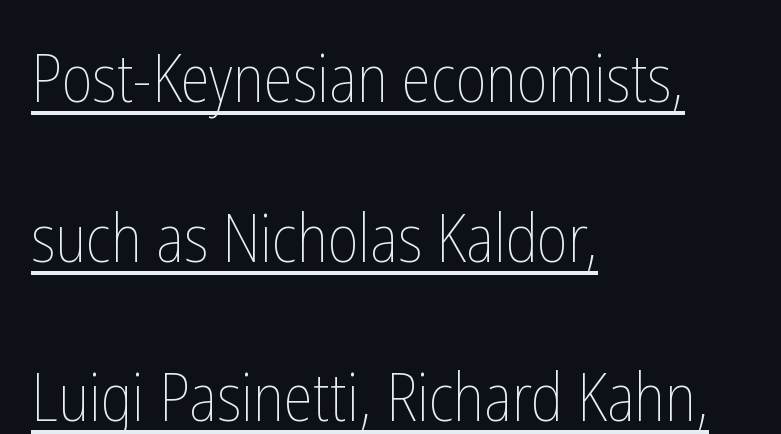
Q: Is the text bold? A: No.
Q: Is the text italic (slanted)? A: No, it is upright.
Q: Is the text underlined? A: Yes.
Q: How is the paragraph aligned? A: Left-aligned.
Q: Is the spacing between letters normal or unusually wide? A: Normal.
Q: Is the spacing between lines tight, normal or loose? A: Loose.
Q: Width (condensed, normal, or wide)? A: Condensed.
Q: Stroke contrast? A: Low.
Q: x-height? A: Medium.
Q: Monospaced? A: No.
